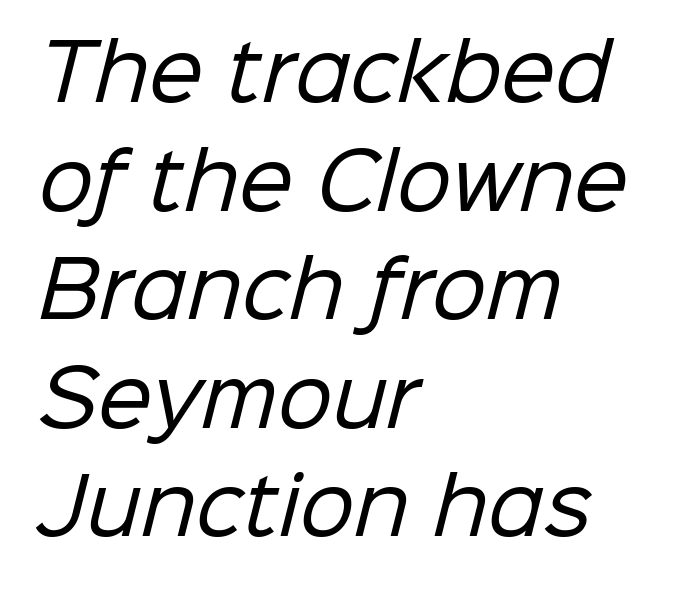
The image shows 77 px regular-weight sans-serif type; set left-aligned, normal line spacing (1.41x), normal letter spacing, not underlined; low stroke contrast and a medium x-height.
